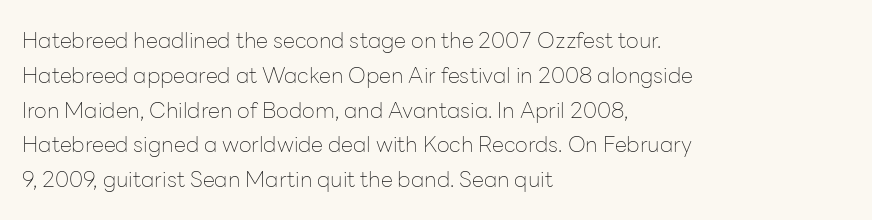
All the whitespace from short lines collects on the right. No extra tracking has been applied to these lines. Characters remain perfectly vertical along every line. The space beneath each line is pristine and unruled. Vertical stems look standard width or narrower in stroke.
